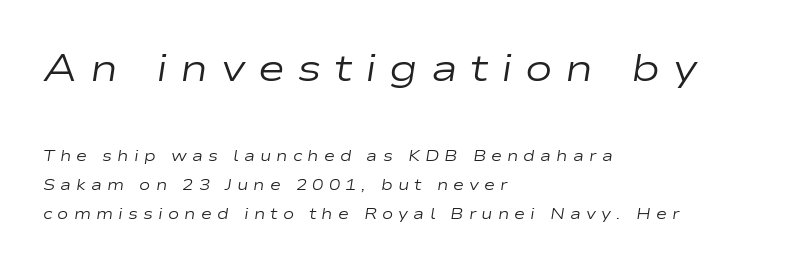
Q: Is the text bold? A: No.
Q: Is the text italic (slanted)? A: Yes, it leans right by about 9 degrees.
Q: Is the text underlined? A: No.
Q: How is the paragraph aligned? A: Left-aligned.
Q: Is the spacing between letters normal or unusually wide? A: Unusually wide.
Q: Is the spacing between lines tight, normal or loose? A: Loose.
Q: Which block of text is set in a larger size, the first (top) or the second (bottom)? A: The first (top) one.
Q: Width (condensed, normal, or wide)? A: Wide.
Q: Stroke contrast? A: Low.
Q: x-height? A: Medium.
Q: Monospaced? A: No.
